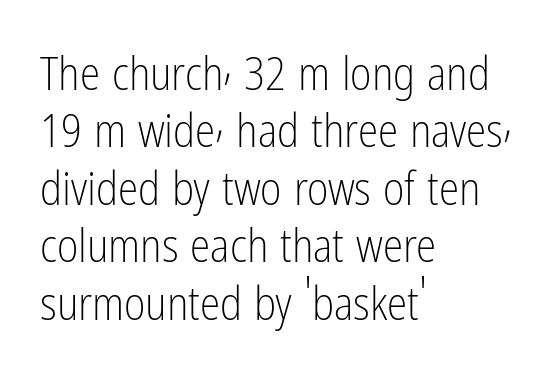
{"serif": "no", "italic": "no", "bold": "no", "weight": "light", "width": "condensed", "stroke_contrast": "low", "x_height": "medium", "monospaced": "no", "underline": "no", "align": "left", "line_spacing": "normal", "line_spacing_ratio": 1.25, "letter_spacing": "normal", "letter_spacing_em": 0.0, "glyph_px": 46}
